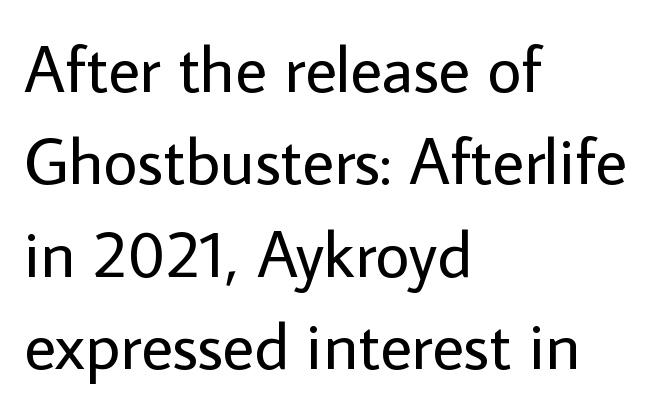
Q: Is the text bold? A: No.
Q: Is the text italic (slanted)? A: No, it is upright.
Q: Is the typeface a serif or a sans-serif typeface? A: Sans-serif.
Q: Is the text underlined? A: No.
Q: How is the paragraph aligned? A: Left-aligned.
Q: Is the spacing between letters normal or unusually wide? A: Normal.
Q: Is the spacing between lines tight, normal or loose? A: Normal.
Q: Width (condensed, normal, or wide)? A: Normal.
Q: Stroke contrast? A: Low.
Q: x-height? A: Medium.
Q: Monospaced? A: No.
